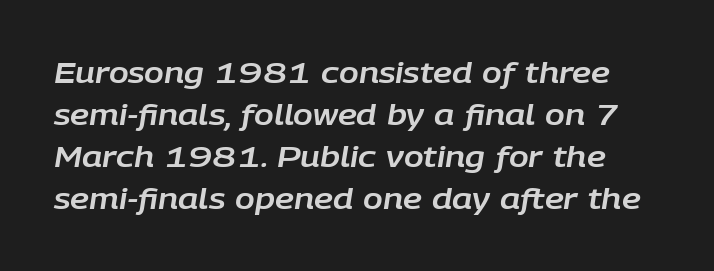
The image shows 29 px text type, italic (leaning right); set normal line spacing (1.45x), normal letter spacing, not underlined; low stroke contrast and a large x-height.
